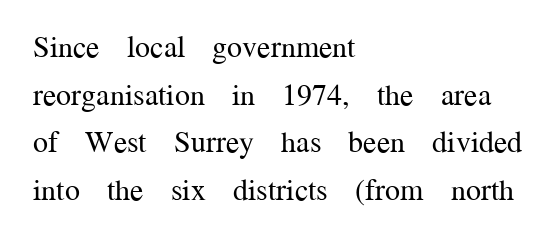
The image shows 30 px regular-weight serif type, upright; set left-aligned, normal line spacing (1.59x), normal letter spacing, not underlined; medium stroke contrast and a medium x-height.
